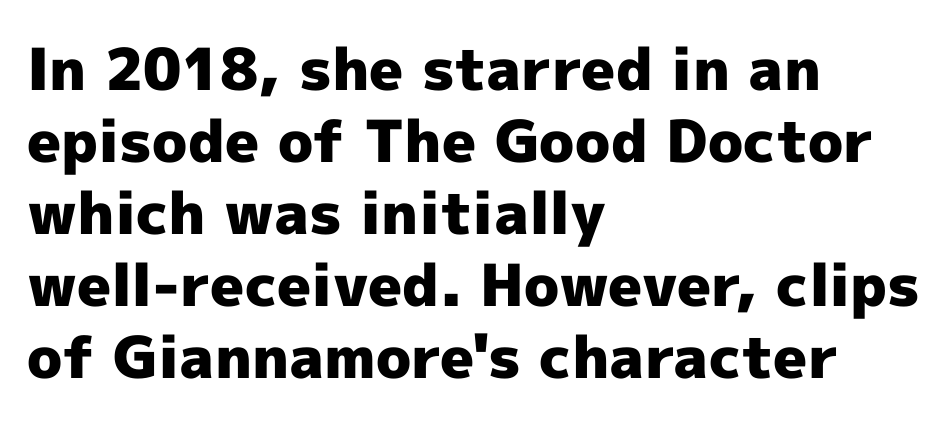
Which margin do the lines hug? The left one — the right edge is uneven. These lines are rendered in a variable-pitch font. The glyphs in this specimen are sans serif. You'd pick this weight for a headline — it's a proper bold. You could call the tracking neutral — neither tight nor loose.
